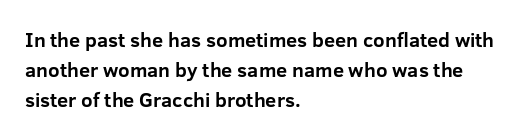
Q: Is the text bold? A: Yes.
Q: Is the text italic (slanted)? A: No, it is upright.
Q: Is the text underlined? A: No.
Q: How is the paragraph aligned? A: Left-aligned.
Q: Is the spacing between letters normal or unusually wide? A: Normal.
Q: Is the spacing between lines tight, normal or loose? A: Normal.
